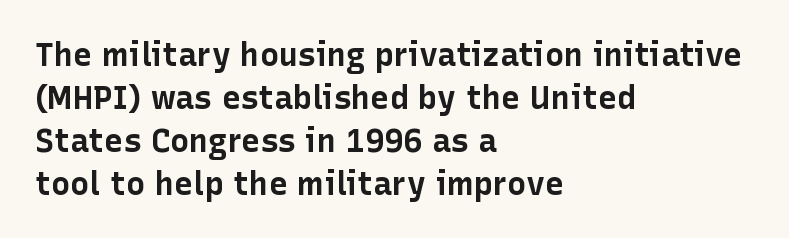
{"serif": "no", "italic": "no", "bold": "yes", "weight": "bold", "width": "normal", "stroke_contrast": "low", "x_height": "medium", "monospaced": "no", "underline": "no", "align": "left", "line_spacing": "normal", "line_spacing_ratio": 1.34, "letter_spacing": "normal", "letter_spacing_em": 0.0, "glyph_px": 32}
